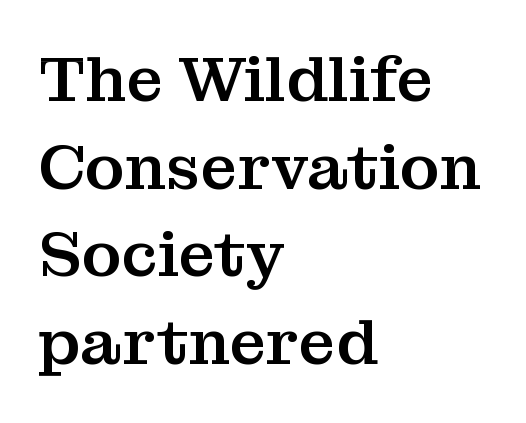
{"serif": "yes", "italic": "no", "width": "normal", "stroke_contrast": "medium", "x_height": "medium", "monospaced": "no", "underline": "no", "align": "left", "line_spacing": "normal", "line_spacing_ratio": 1.37, "letter_spacing": "normal", "letter_spacing_em": 0.0, "glyph_px": 64}
